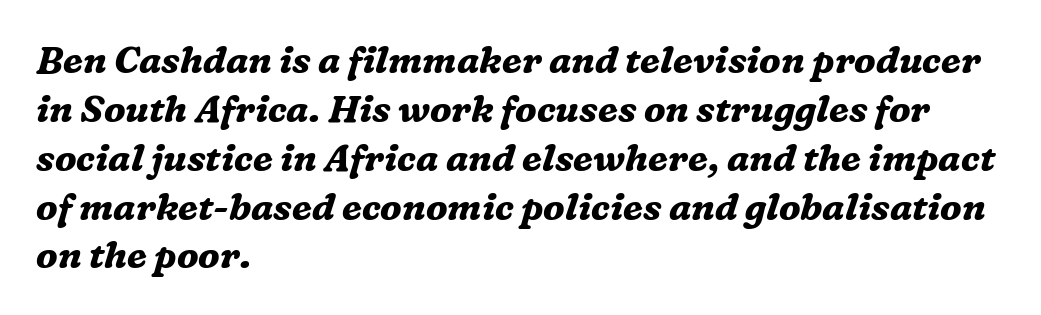
Q: Is the text bold? A: Yes.
Q: Is the text italic (slanted)? A: Yes, it leans right by about 16 degrees.
Q: Is the typeface a serif or a sans-serif typeface? A: Serif.
Q: Is the text underlined? A: No.
Q: How is the paragraph aligned? A: Left-aligned.
Q: Is the spacing between letters normal or unusually wide? A: Normal.
Q: Is the spacing between lines tight, normal or loose? A: Normal.
Q: Width (condensed, normal, or wide)? A: Normal.
Q: Stroke contrast? A: Medium.
Q: x-height? A: Medium.
Q: Monospaced? A: No.
